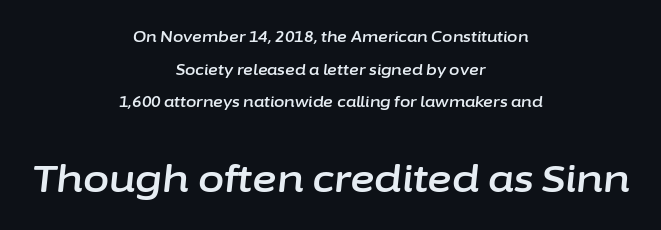
The image shows 38 px text type, italic (leaning right); set centered, loose line spacing (2.17x), normal letter spacing, not underlined; the second (bottom) block is 2.53x larger; low stroke contrast and a medium x-height.
